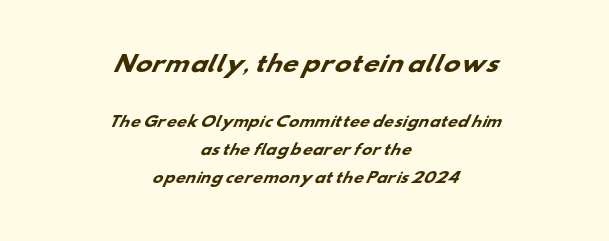
{"bold": "yes", "underline": "no", "align": "center", "line_spacing": "loose", "line_spacing_ratio": 2.01, "letter_spacing": "normal", "letter_spacing_em": 0.0, "larger_block": "first", "size_ratio": 1.57, "glyph_px": 22}
